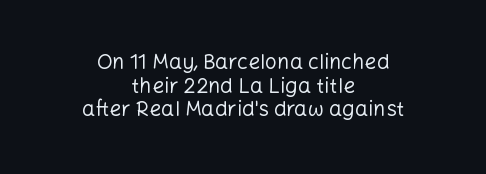
The string is rendered with underlining switched off. The typesetting does not lean heavy: it is not bold. The rag falls on both sides of this text block equally. No extra tracking has been applied to these lines. Italic: no, the glyphs are upright roman.
